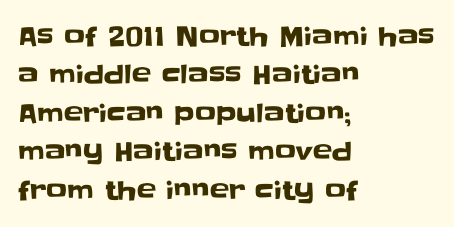
{"italic": "no", "underline": "no", "align": "left", "line_spacing": "normal", "line_spacing_ratio": 1.48, "letter_spacing": "normal", "letter_spacing_em": 0.0, "glyph_px": 26}
